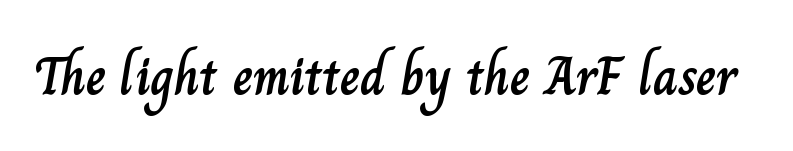
Has an underline been added? It has not. Each word holds together tightly as a unit, with standard inter-letter gaps. Proportional: the letters do not fall into vertical columns.
